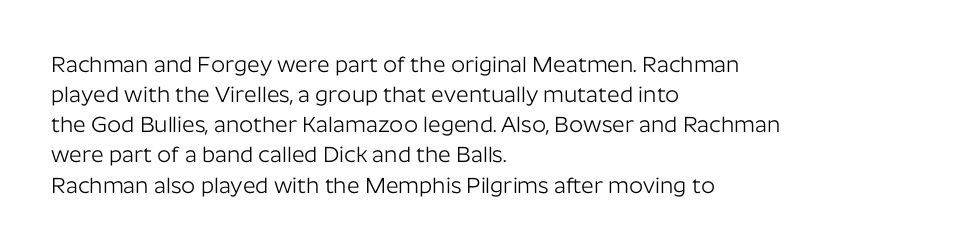
{"italic": "no", "bold": "no", "underline": "no", "align": "left", "line_spacing": "normal", "line_spacing_ratio": 1.37, "letter_spacing": "normal", "letter_spacing_em": 0.0, "glyph_px": 22}
